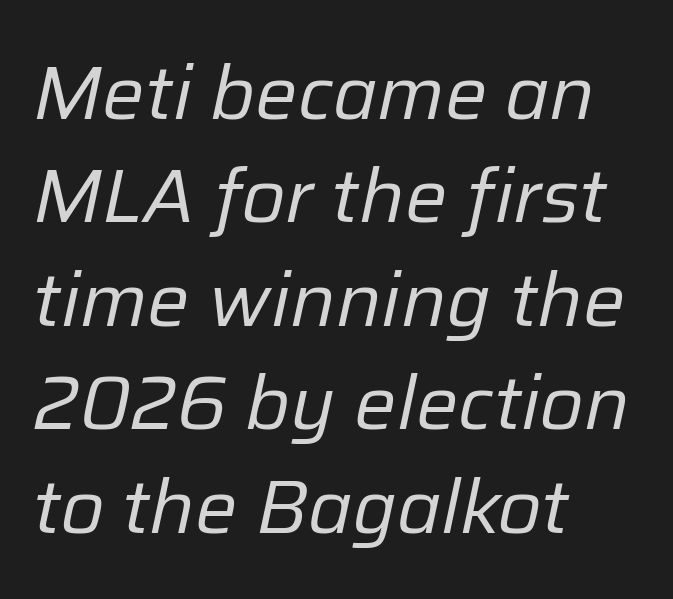
Caption: standard tracking, unaltered. Has an underline been added? It has not. Compared with a centered layout, this one pins lines to the left instead. The specimen reads as italic at a glance.
